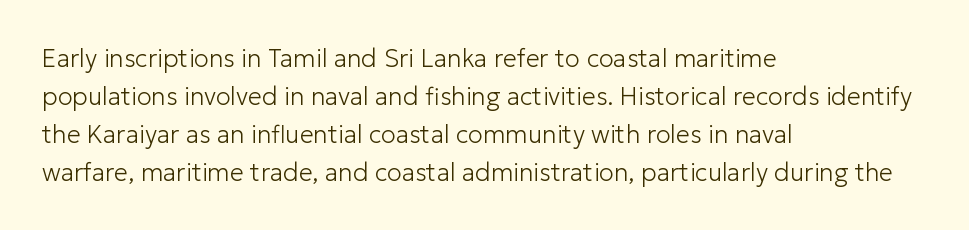
The image shows 25 px text type, upright; set left-aligned, normal line spacing (1.52x), normal letter spacing, not underlined.
